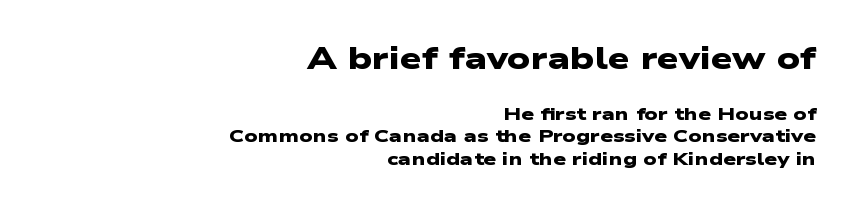
The image shows 31 px heavy, wide sans-serif type; set right-aligned, normal line spacing (1.25x), normal letter spacing, not underlined; the first (top) block is 1.72x larger; low stroke contrast and a medium x-height.
